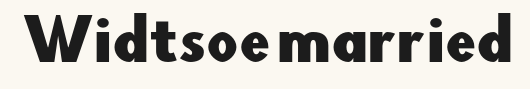
Q: Is the text italic (slanted)? A: No, it is upright.
Q: Is the typeface a serif or a sans-serif typeface? A: Sans-serif.
Q: Is the text underlined? A: No.
Q: Is the spacing between letters normal or unusually wide? A: Normal.
Q: Width (condensed, normal, or wide)? A: Normal.
Q: Stroke contrast? A: Low.
Q: x-height? A: Small.
Q: Monospaced? A: No.
